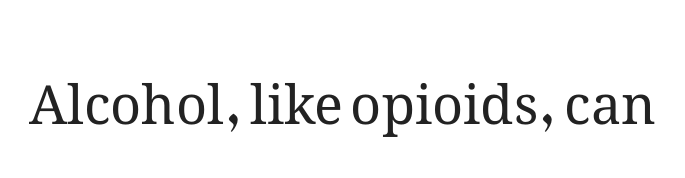
The letters stand upright; this is a roman face. Nobody drew a line under any word here. Spacing verdict: proportional, widths tailored to each character. Weight: in the light-to-regular range. The tracking reads as untouched default to a designer's eye.
